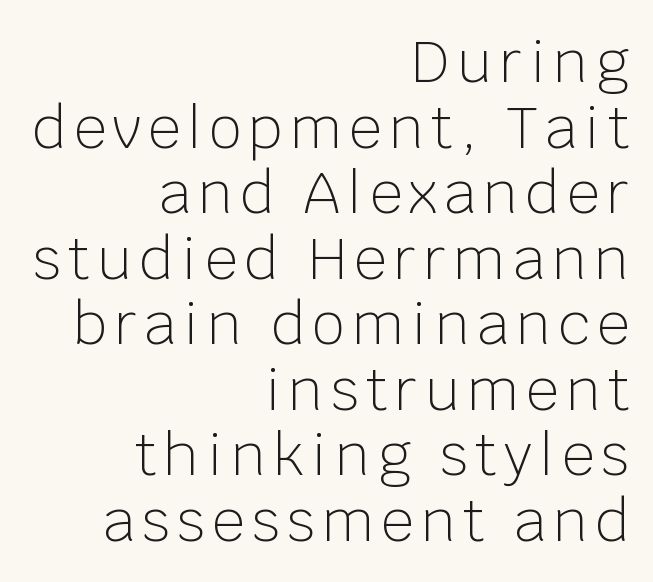
The words here are not underlined. Ordinary non-slanted type is in use. Looks like regular typesetting: each glyph gets only the width it needs. Classification — sans serif. Casual observation: everything's shoved over to the right.
